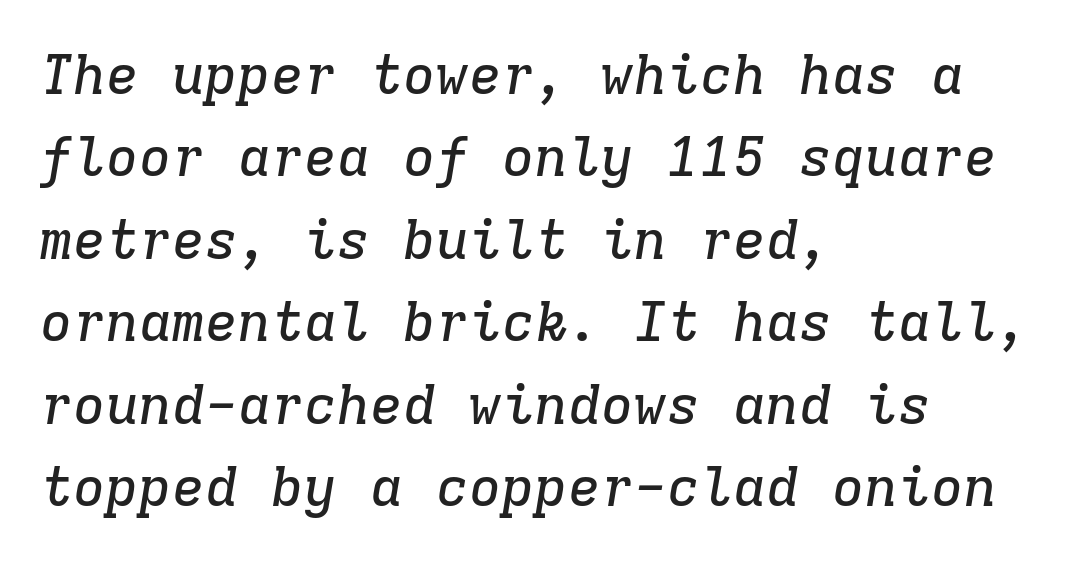
{"serif": "yes", "italic": "yes", "lean": "right", "slant_degrees": 9, "width": "normal", "stroke_contrast": "low", "x_height": "medium", "monospaced": "yes", "underline": "no", "align": "left", "line_spacing": "normal", "line_spacing_ratio": 1.5, "letter_spacing": "normal", "letter_spacing_em": 0.0, "glyph_px": 55}
